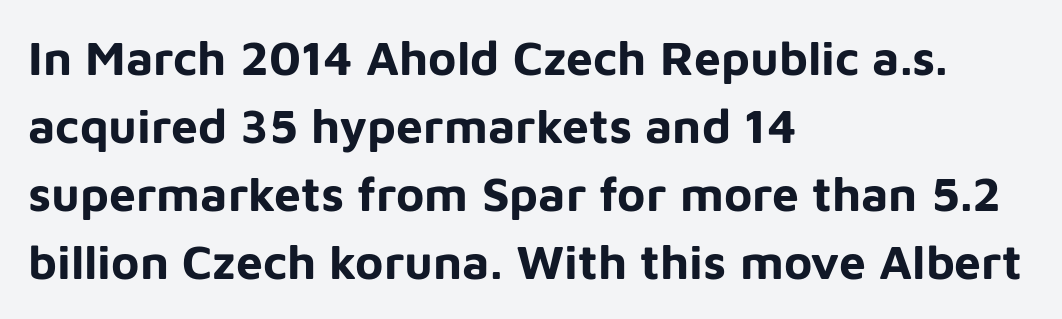
Q: Is the text bold? A: Yes.
Q: Is the text italic (slanted)? A: No, it is upright.
Q: Is the typeface a serif or a sans-serif typeface? A: Sans-serif.
Q: Is the text underlined? A: No.
Q: How is the paragraph aligned? A: Left-aligned.
Q: Is the spacing between letters normal or unusually wide? A: Normal.
Q: Is the spacing between lines tight, normal or loose? A: Normal.
Q: Width (condensed, normal, or wide)? A: Normal.
Q: Stroke contrast? A: Low.
Q: x-height? A: Medium.
Q: Monospaced? A: No.
